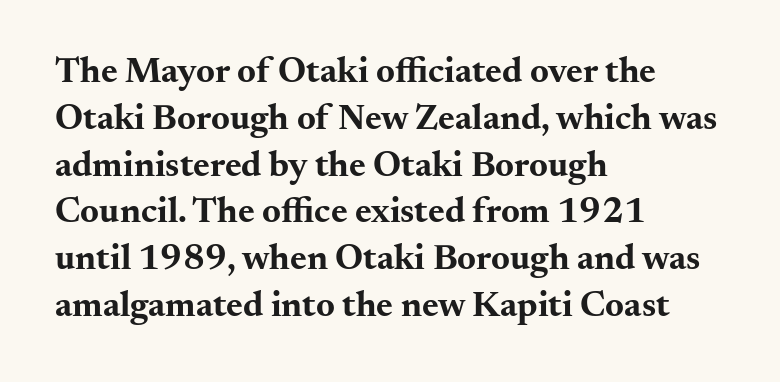
{"serif": "yes", "italic": "no", "bold": "yes", "weight": "bold", "width": "wide", "stroke_contrast": "medium", "x_height": "small", "monospaced": "no", "underline": "no", "align": "left", "line_spacing": "normal", "line_spacing_ratio": 1.3, "letter_spacing": "normal", "letter_spacing_em": 0.0, "glyph_px": 36}
